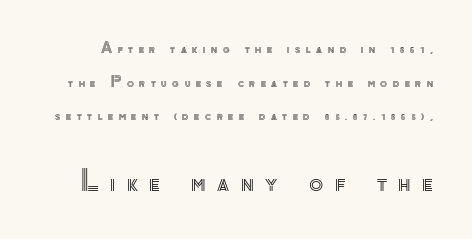
The image shows 29 px text type, upright; set loose line spacing (2.41x), unusually wide letter spacing (+0.4 em), not underlined; the second (bottom) block is 2.07x larger; a small x-height.
